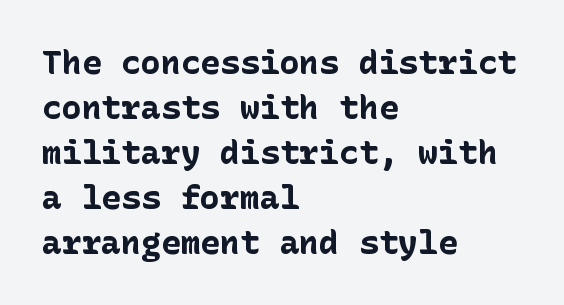
{"serif": "no", "italic": "no", "bold": "yes", "weight": "bold", "width": "normal", "stroke_contrast": "low", "x_height": "medium", "underline": "no", "align": "left", "line_spacing": "normal", "line_spacing_ratio": 1.36, "letter_spacing": "normal", "letter_spacing_em": 0.0, "glyph_px": 33}
